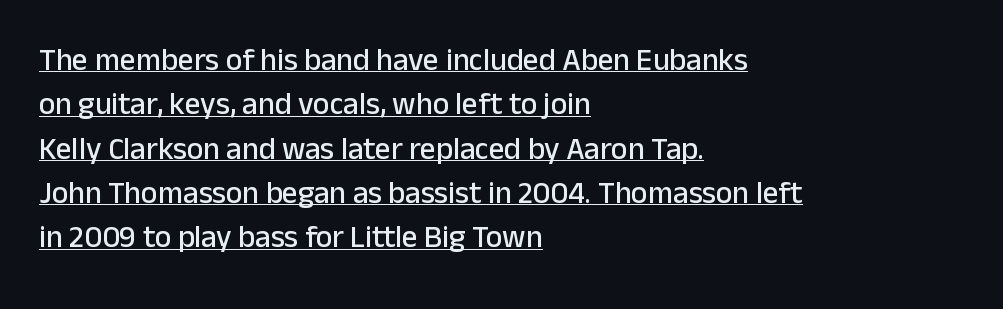
{"serif": "no", "italic": "no", "width": "normal", "stroke_contrast": "low", "x_height": "medium", "monospaced": "no", "underline": "yes", "align": "left", "line_spacing": "normal", "line_spacing_ratio": 1.43, "letter_spacing": "normal", "letter_spacing_em": 0.0, "glyph_px": 31}
